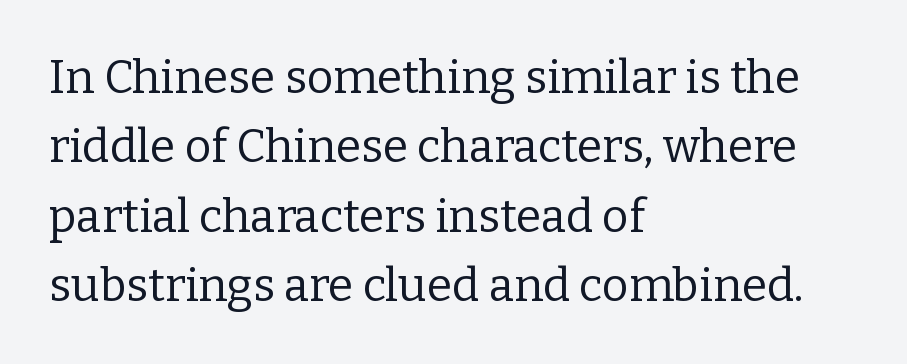
{"serif": "yes", "italic": "no", "bold": "no", "weight": "regular", "width": "normal", "stroke_contrast": "low", "x_height": "medium", "monospaced": "no", "underline": "no", "align": "left", "line_spacing": "normal", "line_spacing_ratio": 1.51, "letter_spacing": "normal", "letter_spacing_em": 0.0, "glyph_px": 46}
